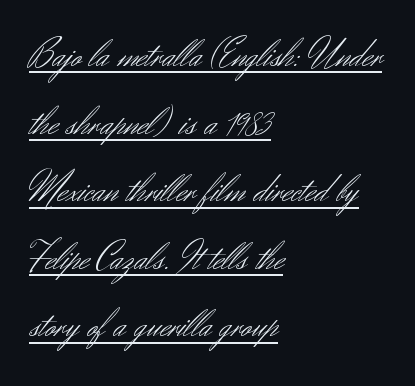
The image shows 40 px light sans-serif type; set left-aligned, normal line spacing (1.69x), normal letter spacing, underlined; medium stroke contrast and a small x-height.
